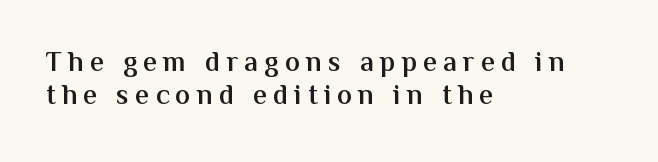
The image shows 28 px semibold sans-serif type, upright; set left-aligned, line spacing 1.17x, unusually wide letter spacing (+0.22 em), not underlined; medium stroke contrast and a medium x-height.
